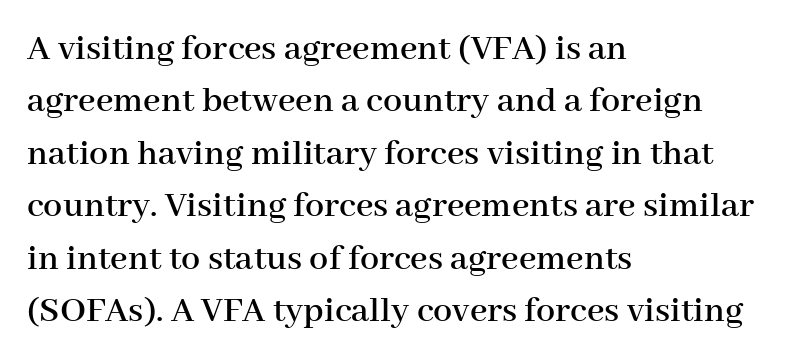
{"serif": "yes", "italic": "no", "width": "normal", "stroke_contrast": "high", "x_height": "medium", "monospaced": "no", "underline": "no", "align": "left", "line_spacing": "normal", "line_spacing_ratio": 1.38, "letter_spacing": "normal", "letter_spacing_em": 0.0, "glyph_px": 38}
